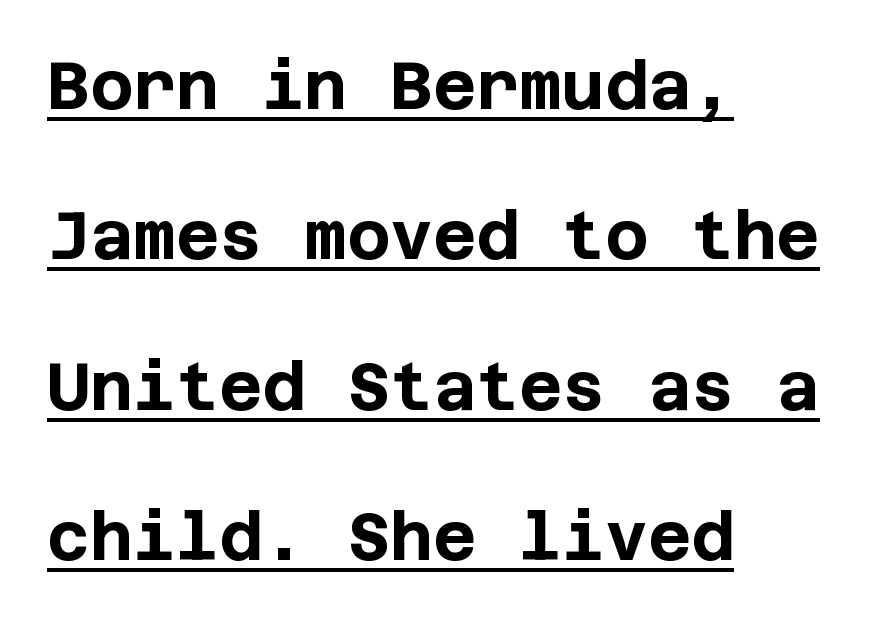
The image shows 66 px bold sans-serif type, upright; set left-aligned, loose line spacing (2.28x), normal letter spacing, underlined; low stroke contrast and a large x-height.
